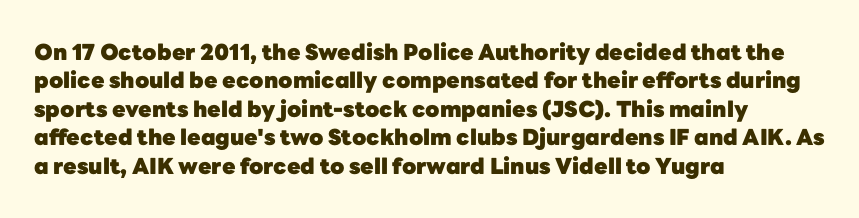
Q: Is the text bold? A: Yes.
Q: Is the text italic (slanted)? A: No, it is upright.
Q: Is the text underlined? A: No.
Q: How is the paragraph aligned? A: Left-aligned.
Q: Is the spacing between letters normal or unusually wide? A: Normal.
Q: Is the spacing between lines tight, normal or loose? A: Normal.
